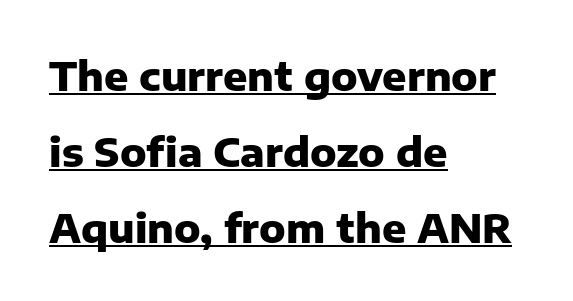
The image shows 40 px heavy sans-serif type, upright; set left-aligned, loose line spacing (1.9x), normal letter spacing, underlined; low stroke contrast and a medium x-height.
